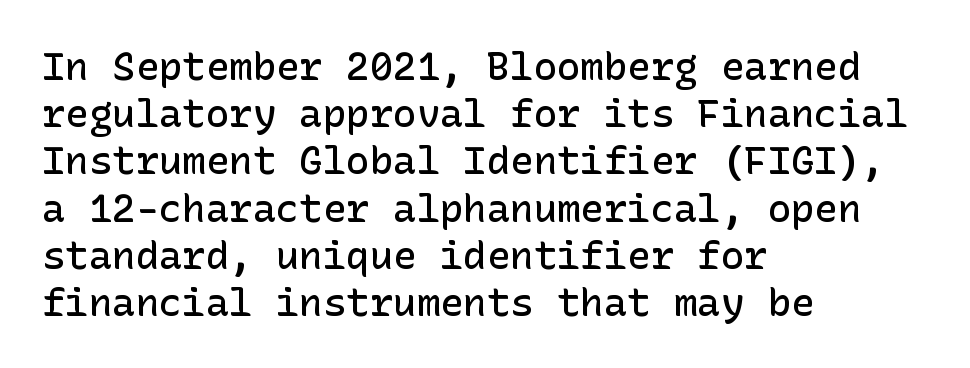
Just letters on the line, the space beneath them empty. Compared with typical body copy, the letter spacing here is the same. Set as a demibold, roughly 600 on the weight scale. Caption: multi-line text, flush left, ragged right. Unlike italic type, these characters show no tilt at all.
